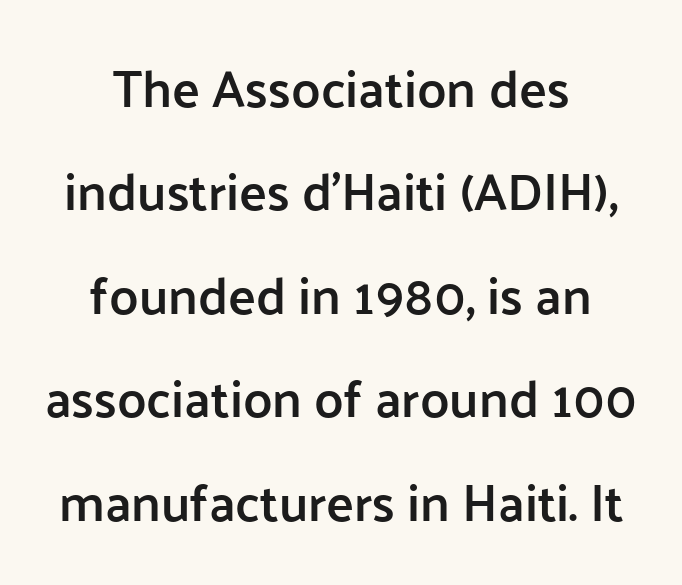
{"serif": "no", "italic": "no", "bold": "semi", "weight": "semibold", "width": "normal", "stroke_contrast": "low", "x_height": "medium", "monospaced": "no", "underline": "no", "align": "center", "line_spacing": "loose", "line_spacing_ratio": 1.99, "letter_spacing": "normal", "letter_spacing_em": 0.0, "glyph_px": 52}
